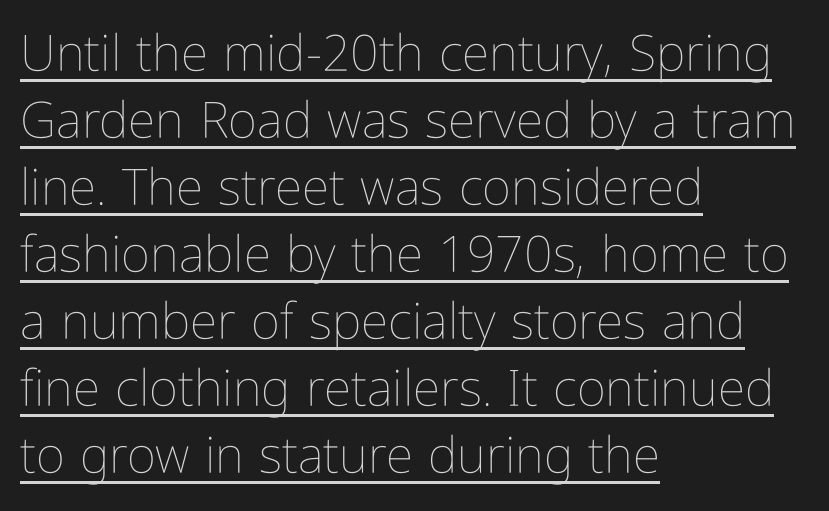
Q: Is the text bold? A: No.
Q: Is the text italic (slanted)? A: No, it is upright.
Q: Is the text underlined? A: Yes.
Q: How is the paragraph aligned? A: Left-aligned.
Q: Is the spacing between letters normal or unusually wide? A: Normal.
Q: Is the spacing between lines tight, normal or loose? A: Normal.
Q: Width (condensed, normal, or wide)? A: Condensed.
Q: Stroke contrast? A: Low.
Q: x-height? A: Medium.
Q: Monospaced? A: No.
